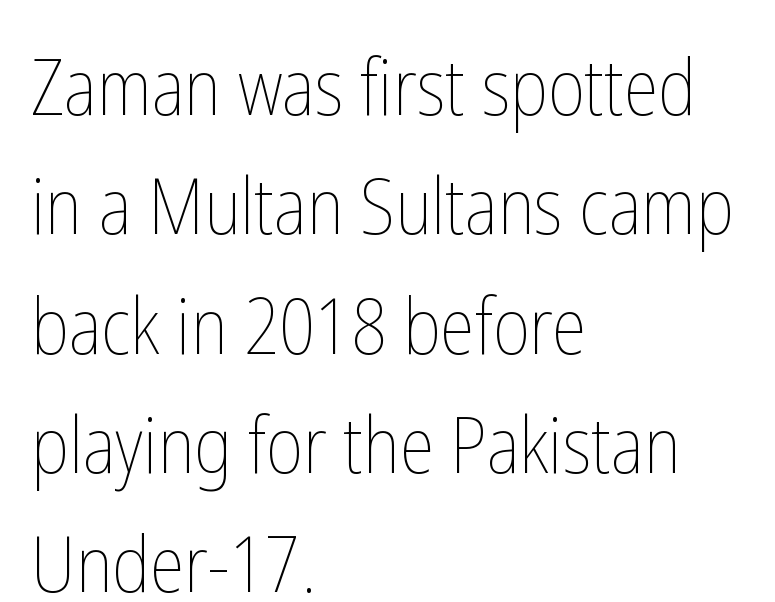
Q: Is the text bold? A: No.
Q: Is the text italic (slanted)? A: No, it is upright.
Q: Is the text underlined? A: No.
Q: How is the paragraph aligned? A: Left-aligned.
Q: Is the spacing between letters normal or unusually wide? A: Normal.
Q: Is the spacing between lines tight, normal or loose? A: Normal.
Q: Width (condensed, normal, or wide)? A: Condensed.
Q: Stroke contrast? A: Low.
Q: x-height? A: Medium.
Q: Monospaced? A: No.
